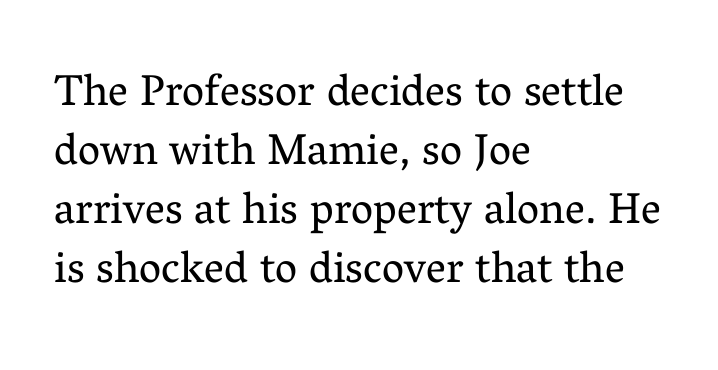
{"serif": "yes", "italic": "no", "bold": "no", "weight": "regular", "width": "normal", "stroke_contrast": "medium", "x_height": "medium", "monospaced": "no", "underline": "no", "align": "left", "line_spacing": "normal", "line_spacing_ratio": 1.34, "letter_spacing": "normal", "letter_spacing_em": 0.0, "glyph_px": 44}
